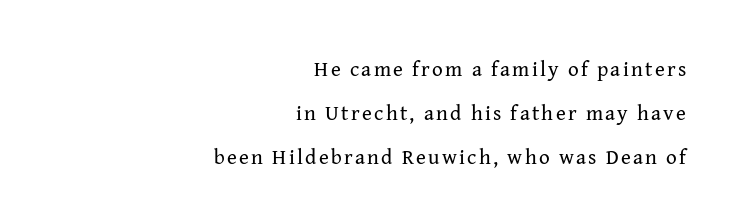
The image shows 21 px text type, upright; set right-aligned, loose line spacing (2.09x), not underlined.
